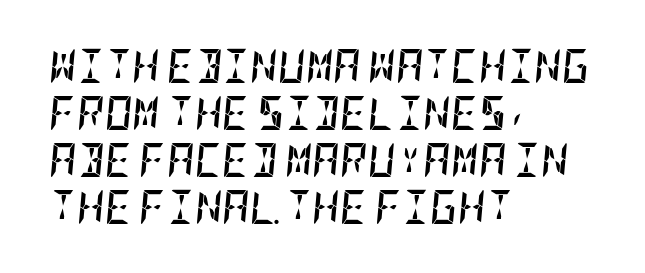
{"italic": "yes", "lean": "right", "slant_degrees": 5, "bold": "yes", "weight": "semibold", "width": "condensed", "stroke_contrast": "low", "x_height": "large", "underline": "no", "align": "left", "line_spacing": "normal", "line_spacing_ratio": 1.38, "letter_spacing": "normal", "letter_spacing_em": 0.0, "glyph_px": 34}
